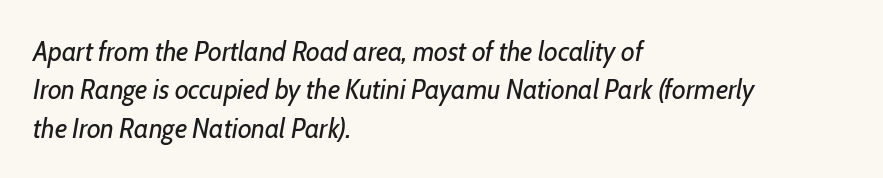
Q: Is the text bold? A: No.
Q: Is the text italic (slanted)? A: Yes, it leans right by about 10 degrees.
Q: Is the text underlined? A: No.
Q: How is the paragraph aligned? A: Left-aligned.
Q: Is the spacing between letters normal or unusually wide? A: Normal.
Q: Is the spacing between lines tight, normal or loose? A: Normal.
Q: Width (condensed, normal, or wide)? A: Condensed.
Q: Stroke contrast? A: Low.
Q: x-height? A: Medium.
Q: Monospaced? A: No.
